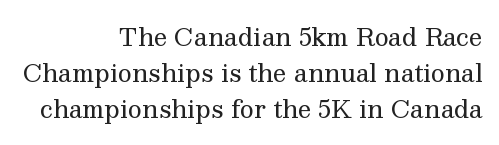
Q: Is the text bold? A: No.
Q: Is the text italic (slanted)? A: No, it is upright.
Q: Is the text underlined? A: No.
Q: How is the paragraph aligned? A: Right-aligned.
Q: Is the spacing between letters normal or unusually wide? A: Normal.
Q: Is the spacing between lines tight, normal or loose? A: Normal.
